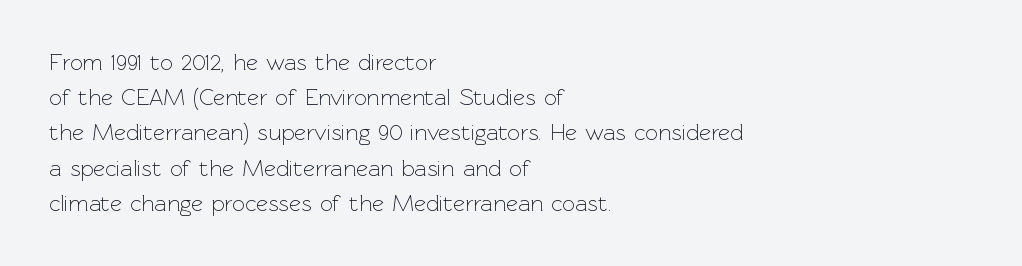
Q: Is the text bold? A: No.
Q: Is the text italic (slanted)? A: No, it is upright.
Q: Is the text underlined? A: No.
Q: How is the paragraph aligned? A: Left-aligned.
Q: Is the spacing between letters normal or unusually wide? A: Normal.
Q: Is the spacing between lines tight, normal or loose? A: Normal.
